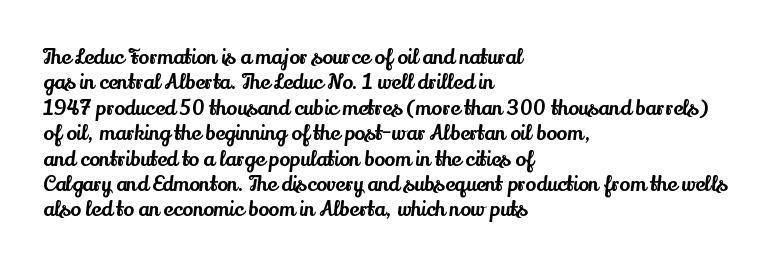
The image shows 20 px text type; set left-aligned, normal line spacing (1.27x), normal letter spacing, not underlined.
